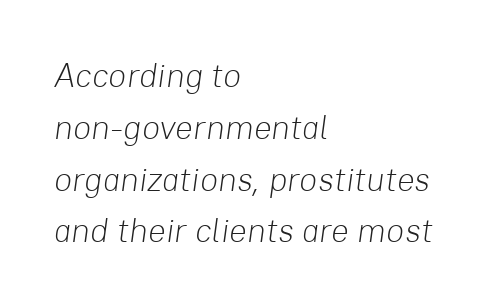
Q: Is the text bold? A: No.
Q: Is the text italic (slanted)? A: Yes, it leans right by about 8 degrees.
Q: Is the text underlined? A: No.
Q: How is the paragraph aligned? A: Left-aligned.
Q: Is the spacing between letters normal or unusually wide? A: Normal.
Q: Is the spacing between lines tight, normal or loose? A: Normal.
Q: Width (condensed, normal, or wide)? A: Normal.
Q: Stroke contrast? A: Low.
Q: x-height? A: Medium.
Q: Monospaced? A: No.
